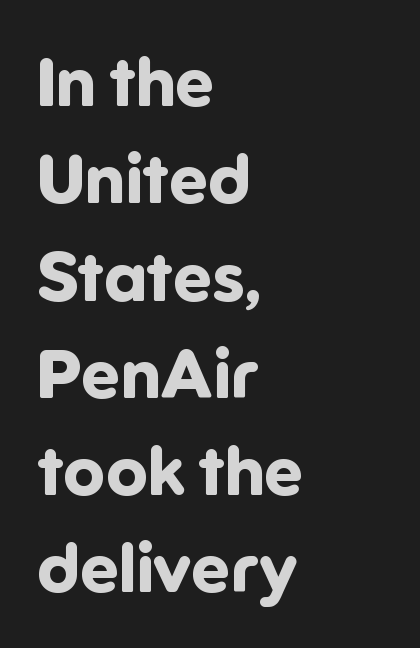
Is there any slant? The stems are plumb. A dark, heavy texture on the line: the type is bold. Examine the stroke ends and you'll find no serifs. The paragraph has a hard left edge and a soft right edge. Think of a printed novel: that variable character pitch is what you see here.
